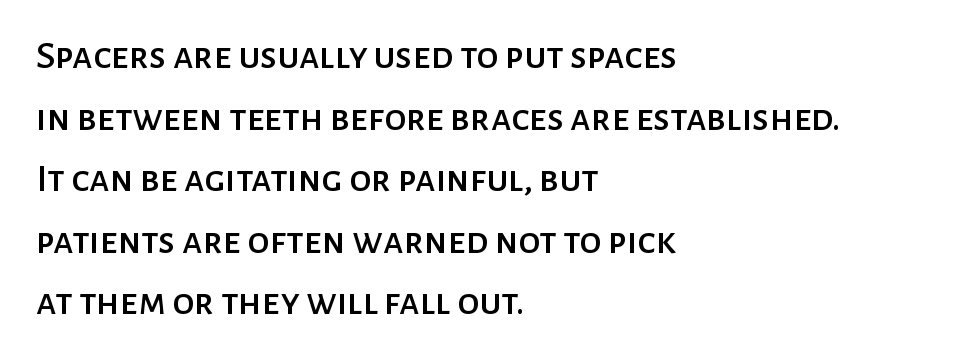
Q: Is the text italic (slanted)? A: No, it is upright.
Q: Is the typeface a serif or a sans-serif typeface? A: Sans-serif.
Q: Is the text underlined? A: No.
Q: How is the paragraph aligned? A: Left-aligned.
Q: Is the spacing between letters normal or unusually wide? A: Normal.
Q: Is the spacing between lines tight, normal or loose? A: Normal.
Q: Width (condensed, normal, or wide)? A: Normal.
Q: Stroke contrast? A: Low.
Q: x-height? A: Medium.
Q: Monospaced? A: No.
